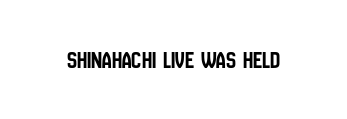
The image shows 25 px text type, upright; set normal letter spacing, not underlined.
